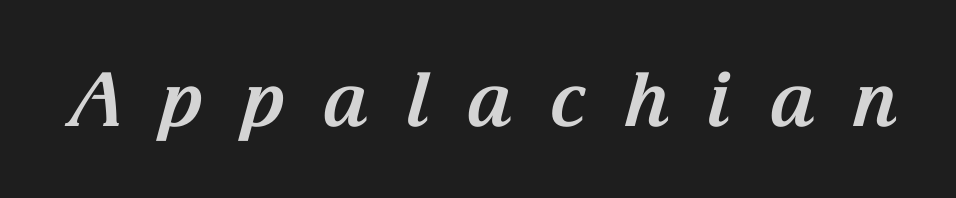
{"serif": "yes", "italic": "yes", "lean": "right", "slant_degrees": 15, "bold": "yes", "weight": "bold", "width": "normal", "stroke_contrast": "medium", "x_height": "medium", "monospaced": "no", "underline": "no", "letter_spacing": "wide", "letter_spacing_em": 0.48, "glyph_px": 75}
